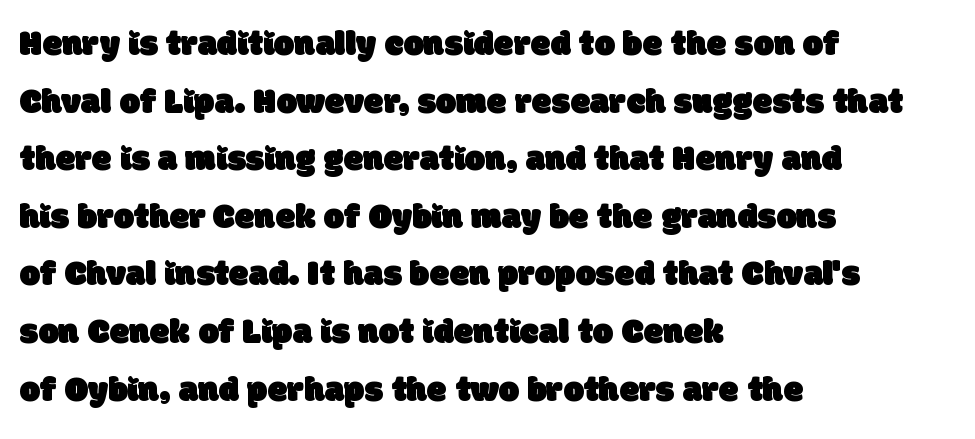
The image shows 36 px sans-serif type; set left-aligned, normal line spacing (1.6x), normal letter spacing, not underlined; low stroke contrast and a large x-height.
